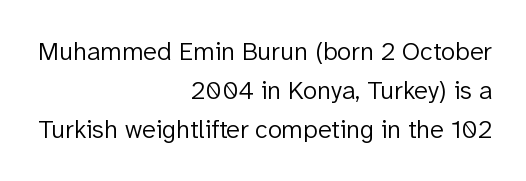
The foot of each line stays bare and open. Stroke thickness stays within the range of a standard reading face or lighter. Whoever set this chose a conventional vertical rhythm. This sample uses an upright cut, with every glyph sitting square on the baseline. This rendering leaves character spacing at its baseline value.
